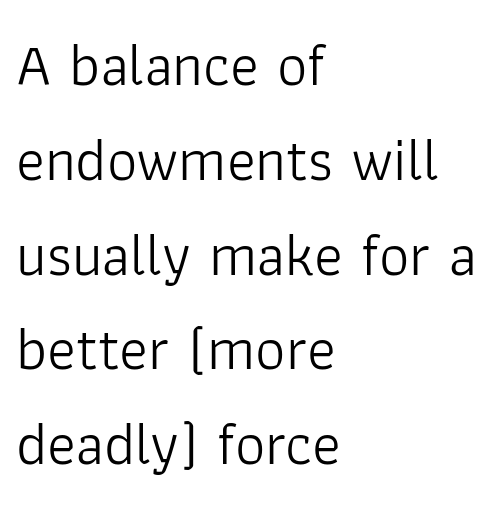
Q: Is the text bold? A: No.
Q: Is the text italic (slanted)? A: No, it is upright.
Q: Is the typeface a serif or a sans-serif typeface? A: Sans-serif.
Q: Is the text underlined? A: No.
Q: How is the paragraph aligned? A: Left-aligned.
Q: Is the spacing between letters normal or unusually wide? A: Normal.
Q: Is the spacing between lines tight, normal or loose? A: Normal.
Q: Width (condensed, normal, or wide)? A: Normal.
Q: Stroke contrast? A: Low.
Q: x-height? A: Medium.
Q: Monospaced? A: No.
